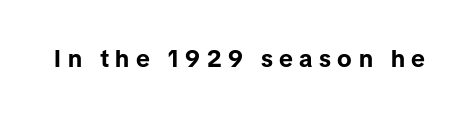
{"italic": "no", "bold": "yes", "underline": "no", "letter_spacing": "wide", "letter_spacing_em": 0.27, "glyph_px": 24}
